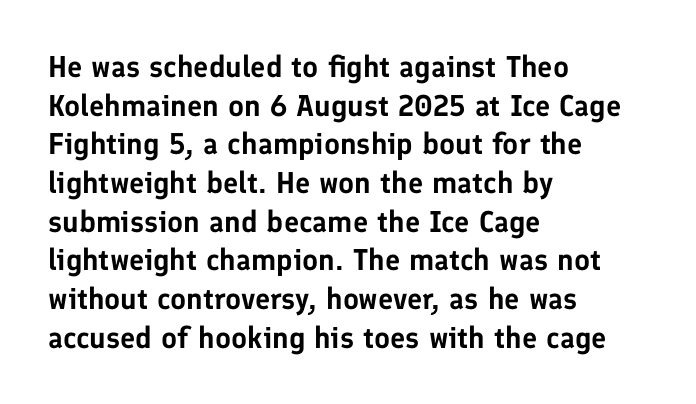
If you measured baseline to baseline, you'd find a middling distance. If you drew a ruler down the left edge, every line would touch it. The strip under each line holds only bare page. Font category for this specimen: sans-serif.
